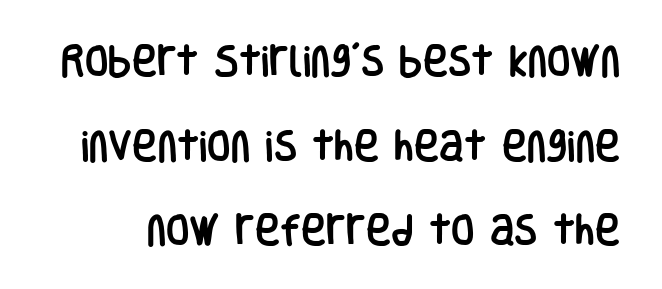
{"serif": "no", "italic": "no", "width": "condensed", "stroke_contrast": "low", "x_height": "large", "monospaced": "no", "underline": "no", "line_spacing": "loose", "line_spacing_ratio": 2.49, "letter_spacing": "normal", "letter_spacing_em": 0.0, "glyph_px": 34}
